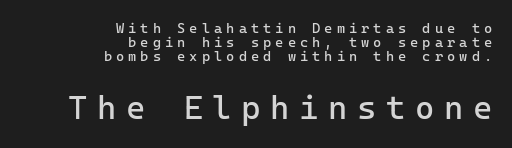
The image shows 33 px regular-weight sans-serif type, upright, monospaced; set right-aligned, tight line spacing (1.0x), unusually wide letter spacing (+0.29 em), not underlined; the second (bottom) block is 2.36x larger; low stroke contrast and a medium x-height.
